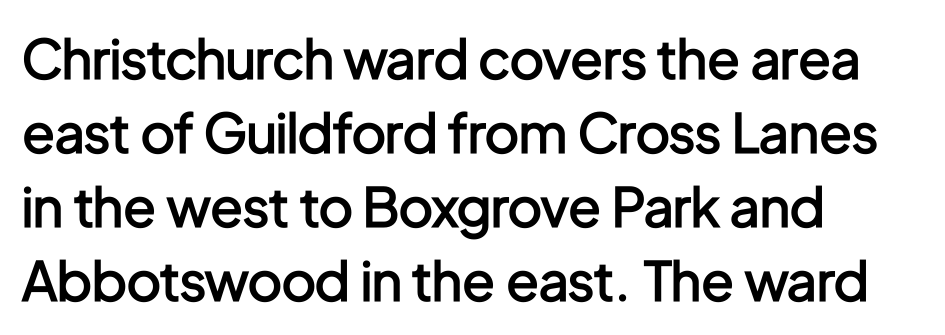
The image shows 54 px semibold, condensed sans-serif type, upright; set left-aligned, normal line spacing (1.37x), normal letter spacing, not underlined; low stroke contrast and a medium x-height.
